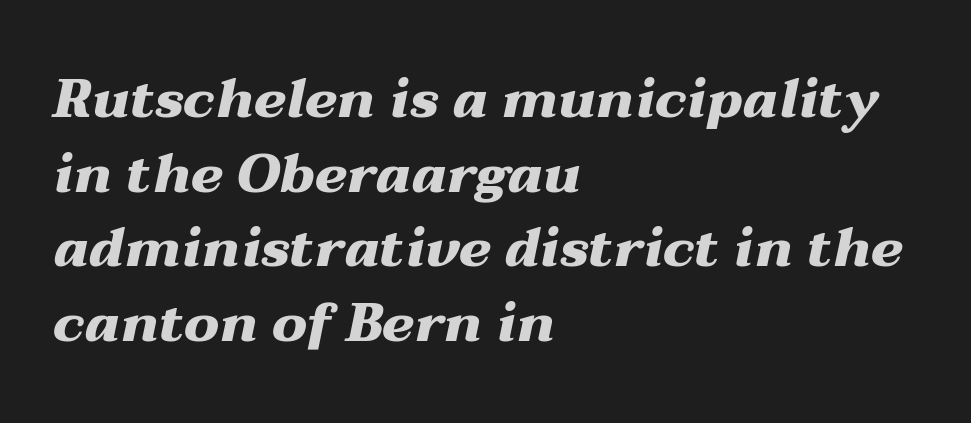
The image shows 54 px heavy, wide type, italic (leaning right); set left-aligned, normal line spacing (1.38x), normal letter spacing, not underlined; medium stroke contrast and a medium x-height.
